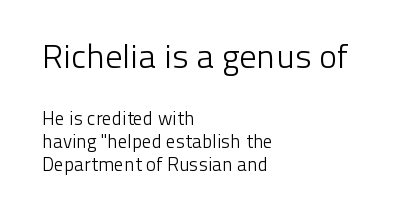
To sum up the face: it is a sans, with no serifs. These lines keep a tight, regular rhythm from letter to letter. Is this a heavy cut? Hardly; it is regular or lighter. The specimen reads as upright at a glance.
